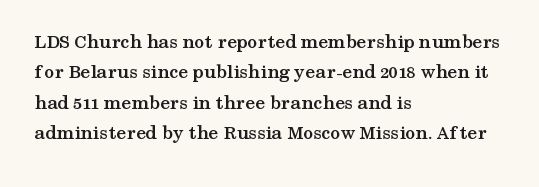
Q: Is the text bold? A: Yes.
Q: Is the text italic (slanted)? A: No, it is upright.
Q: Is the text underlined? A: No.
Q: How is the paragraph aligned? A: Left-aligned.
Q: Is the spacing between letters normal or unusually wide? A: Normal.
Q: Is the spacing between lines tight, normal or loose? A: Normal.
